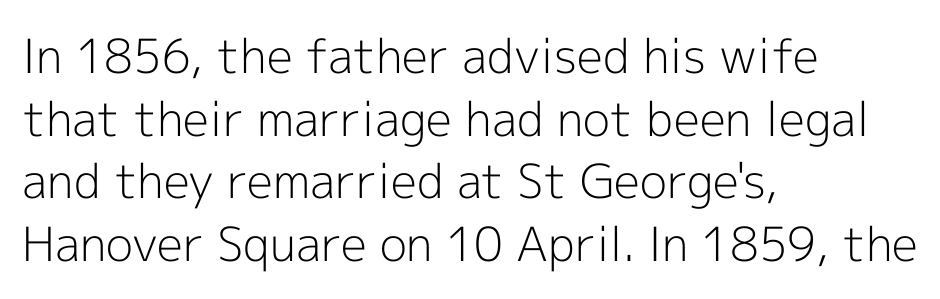
Interline gaps are of average width in this sample. Think of a printed novel: that variable character pitch is what you see here. Clear beneath every line of the passage. Caption: multi-line text, flush left, ragged right. The rendering keeps characters at their native spacing. The letters carry no serifs — their stems end cleanly without finishing strokes.
